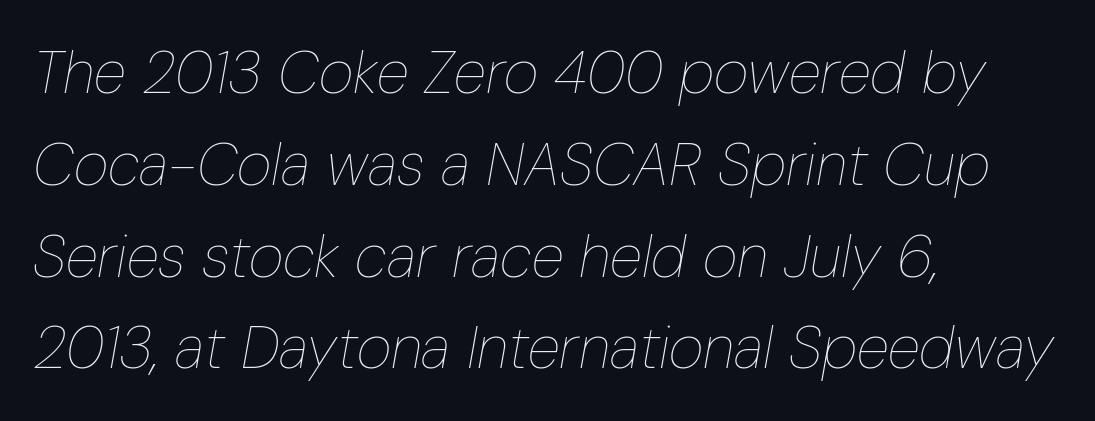
Q: Is the text bold? A: No.
Q: Is the text italic (slanted)? A: Yes, it leans right by about 10 degrees.
Q: Is the text underlined? A: No.
Q: How is the paragraph aligned? A: Left-aligned.
Q: Is the spacing between letters normal or unusually wide? A: Normal.
Q: Is the spacing between lines tight, normal or loose? A: Normal.
Q: Width (condensed, normal, or wide)? A: Condensed.
Q: Stroke contrast? A: Low.
Q: x-height? A: Medium.
Q: Monospaced? A: No.
